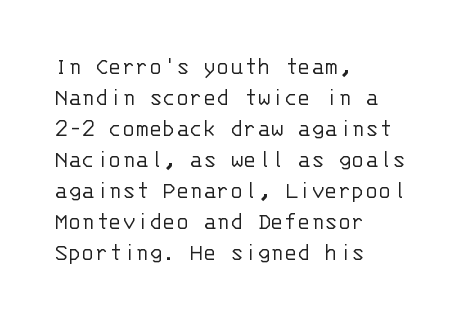
Q: Is the text bold? A: No.
Q: Is the text italic (slanted)? A: No, it is upright.
Q: Is the text underlined? A: No.
Q: How is the paragraph aligned? A: Left-aligned.
Q: Is the spacing between letters normal or unusually wide? A: Normal.
